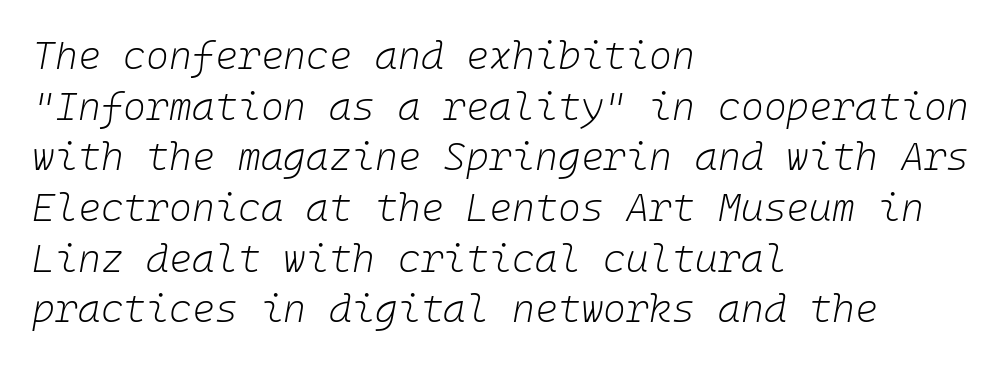
{"italic": "yes", "lean": "right", "slant_degrees": 10, "bold": "no", "weight": "light", "width": "normal", "stroke_contrast": "low", "x_height": "medium", "underline": "no", "align": "left", "line_spacing": "normal", "line_spacing_ratio": 1.3, "letter_spacing": "normal", "letter_spacing_em": 0.0, "glyph_px": 39}
